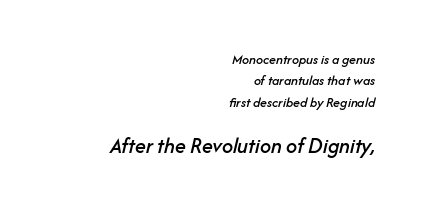
Only glyphs here, with clear space below each row. Characters follow at the spacing the type designer built in. Which of the two is more prominent by size? The second, at the bottom. Layout note: lines flush right.
